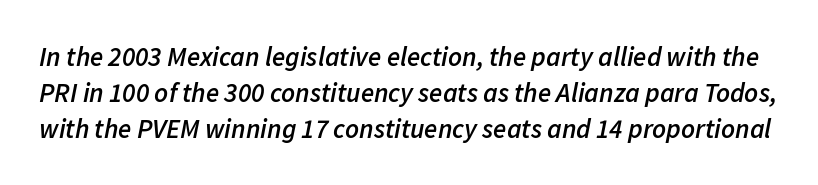
{"italic": "yes", "lean": "right", "slant_degrees": 11, "bold": "semi", "underline": "no", "line_spacing": "normal", "line_spacing_ratio": 1.33, "letter_spacing": "normal", "letter_spacing_em": 0.0, "glyph_px": 27}
